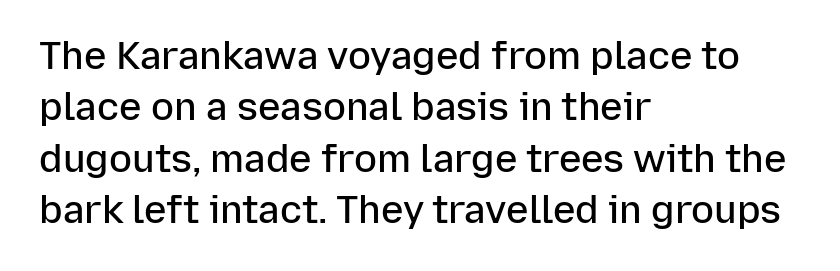
The image shows 38 px semibold sans-serif type, upright; set left-aligned, normal line spacing (1.35x), normal letter spacing, not underlined; low stroke contrast and a medium x-height.
